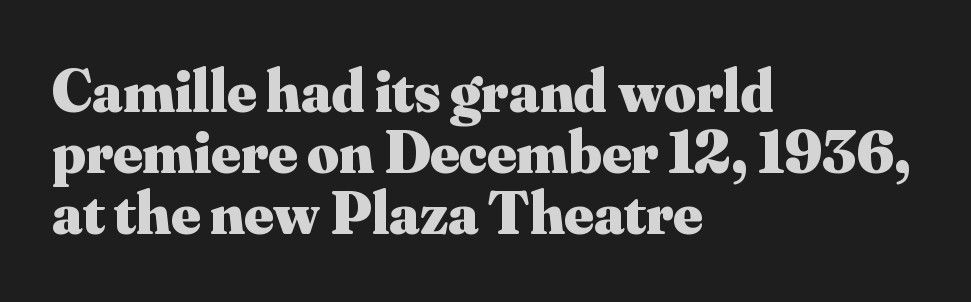
Letters rest on an invisible, unmarked baseline. Each glyph is drawn with heavy, bold strokes. The rendering anchors every line to the left-hand side. Closely set lines give the paragraph a compact silhouette.
